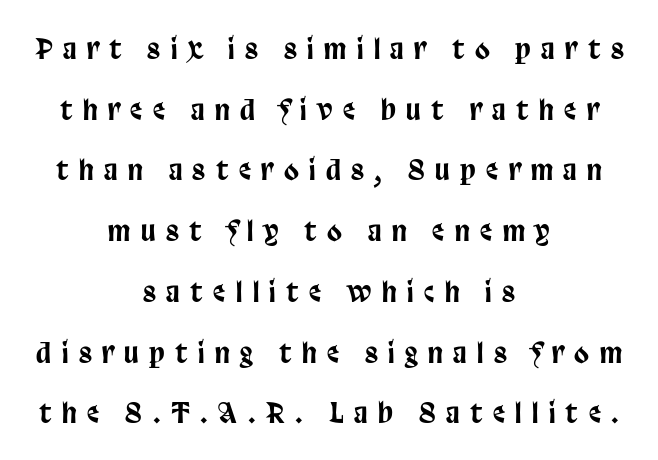
{"italic": "no", "underline": "no", "align": "center", "line_spacing": "loose", "line_spacing_ratio": 2.25, "letter_spacing": "wide", "letter_spacing_em": 0.39, "glyph_px": 27}
